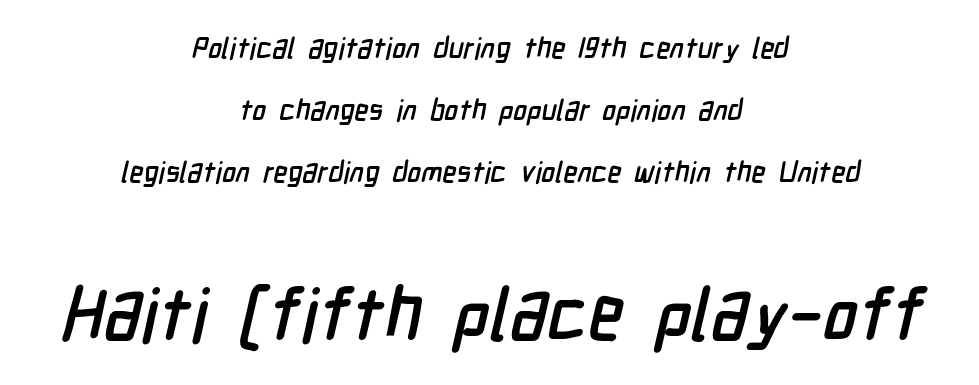
The image shows 73 px condensed sans-serif type; set centered, loose line spacing (2.14x), normal letter spacing, not underlined; the second (bottom) block is 2.52x larger; low stroke contrast and a medium x-height.
